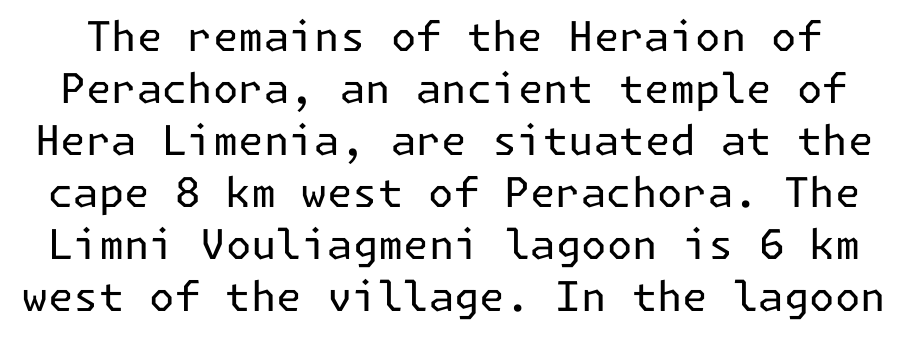
Is there any slant? The stems are plumb. Unbolded letterforms with no extra heft. A typesetter would call this zero additional tracking. These lines sit exactly where default settings would place them. The glyphs are unaccompanied by any horizontal stroke below them.
